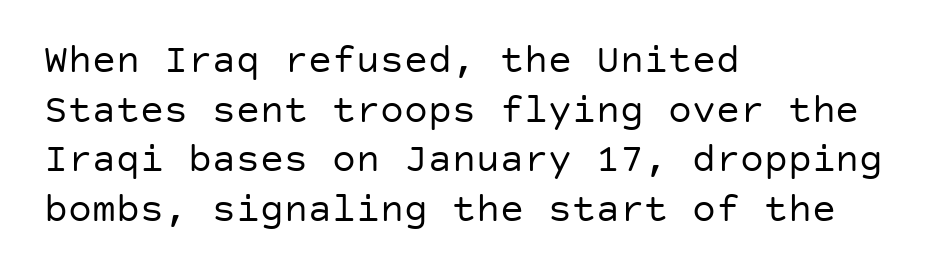
The image shows 40 px regular-weight sans-serif type, upright; set left-aligned, line spacing 1.24x, normal letter spacing, not underlined; low stroke contrast and a large x-height.
